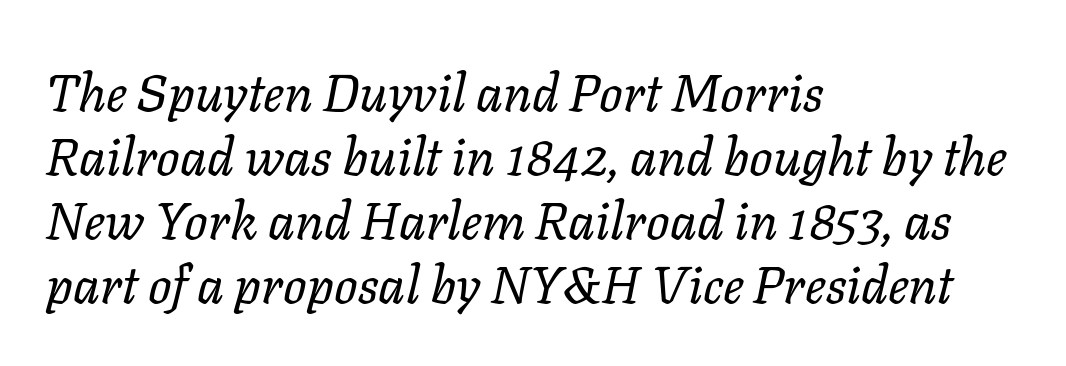
Compared with a typical body face, this is equally light or lighter still. The foot of each line stays bare and open. These lines are rendered in a variable-pitch font. In terms of posture, this sample is oblique. The rag falls on the right side of this text block. Spacing between characters is what you'd get straight out of the box.
